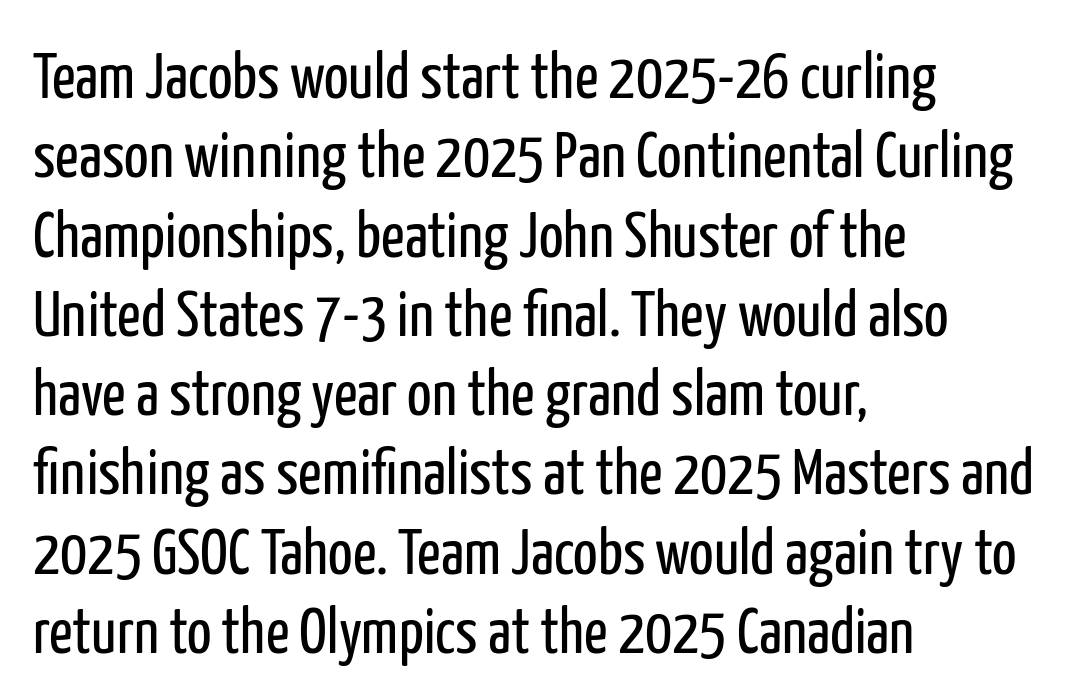
The image shows 65 px regular-weight, condensed sans-serif type, upright; set left-aligned, line spacing 1.22x, normal letter spacing, not underlined; low stroke contrast and a medium x-height.
